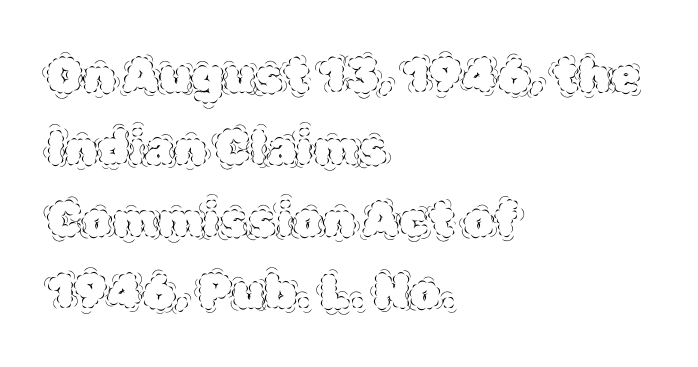
{"italic": "no", "bold": "no", "weight": "thin", "width": "normal", "x_height": "large", "monospaced": "no", "underline": "no", "align": "left", "line_spacing": "normal", "line_spacing_ratio": 1.5, "letter_spacing": "normal", "letter_spacing_em": 0.0, "glyph_px": 48}
